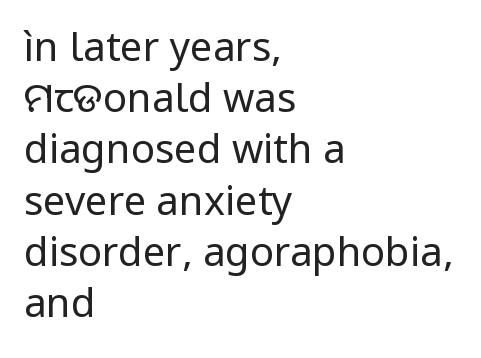
The image shows 40 px regular-weight sans-serif type, upright; set left-aligned, normal line spacing (1.28x), normal letter spacing, not underlined; low stroke contrast and a medium x-height.
